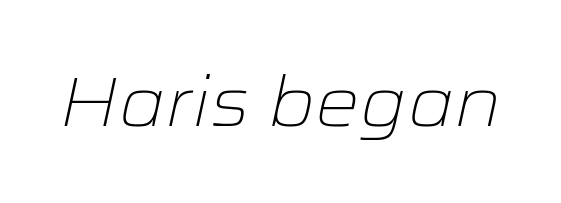
The image shows 70 px light, wide type, italic (leaning right); set normal letter spacing, not underlined; low stroke contrast and a medium x-height.
